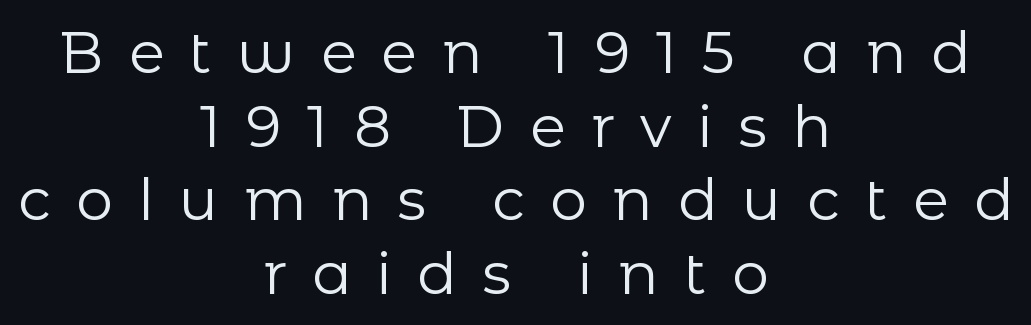
{"serif": "no", "italic": "no", "bold": "no", "weight": "regular", "width": "normal", "stroke_contrast": "low", "x_height": "medium", "monospaced": "no", "underline": "no", "align": "center", "line_spacing": "normal", "line_spacing_ratio": 1.27, "letter_spacing": "wide", "letter_spacing_em": 0.44, "glyph_px": 58}
